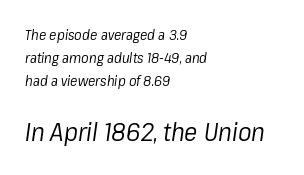
Compared with typical paragraphs, the rows here are spaced about the same. Which of the two is more prominent by size? The second, at the bottom. Caption: standard tracking, unaltered. Horizontal alignment here is leftward, the default for most running prose.
